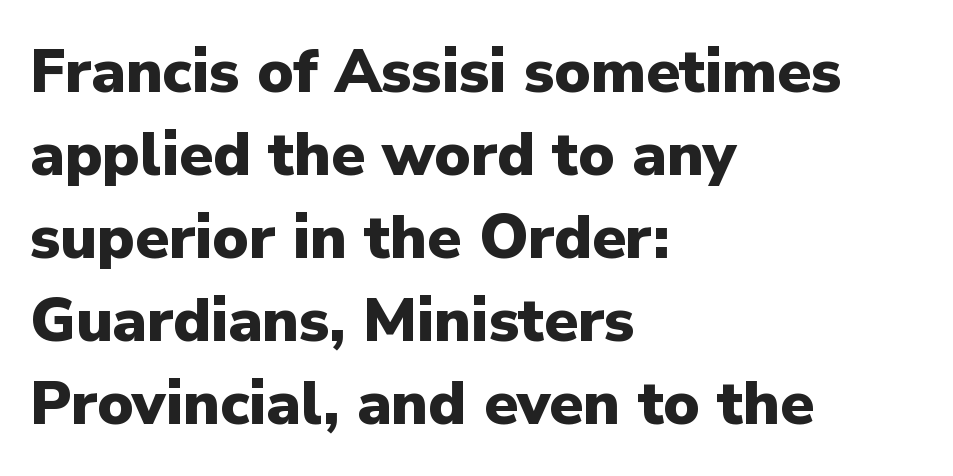
Where is the straight margin? On the left. The space beneath each line is pristine and unruled. Rows of type keep a routine distance in the vertical direction. A sans-serif font was chosen for this passage.
